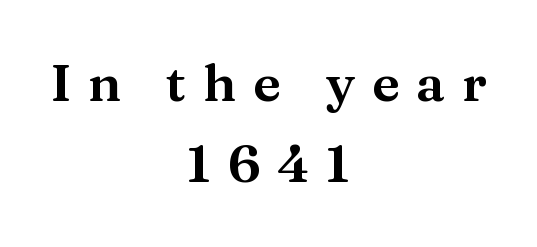
The image shows 52 px serif type, upright; set centered, normal line spacing (1.56x), unusually wide letter spacing (+0.32 em), not underlined; medium stroke contrast and a medium x-height.
